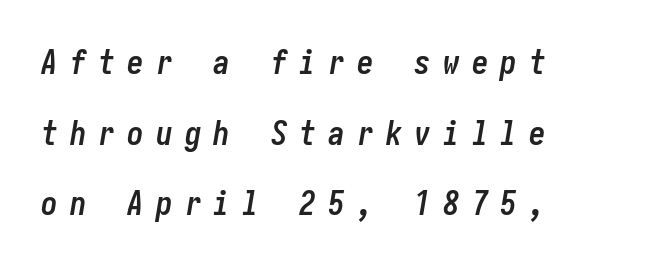
{"italic": "yes", "lean": "right", "slant_degrees": 10, "bold": "yes", "weight": "semibold", "width": "condensed", "stroke_contrast": "low", "x_height": "medium", "underline": "no", "align": "left", "line_spacing": "loose", "line_spacing_ratio": 2.14, "letter_spacing": "wide", "letter_spacing_em": 0.37, "glyph_px": 33}
